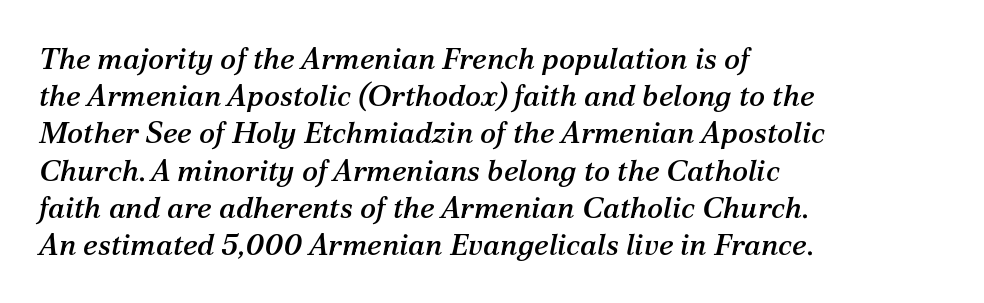
{"serif": "yes", "italic": "yes", "lean": "right", "slant_degrees": 12, "width": "normal", "stroke_contrast": "medium", "x_height": "medium", "monospaced": "no", "underline": "no", "align": "left", "line_spacing_ratio": 1.24, "letter_spacing": "normal", "letter_spacing_em": 0.0, "glyph_px": 30}
